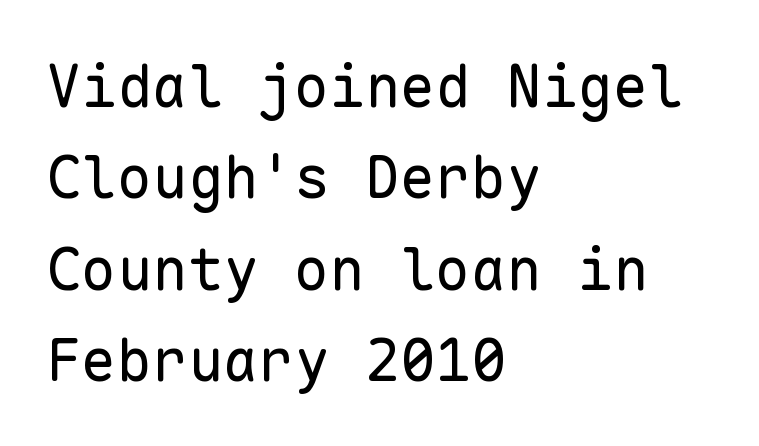
Q: Is the text bold? A: No.
Q: Is the text italic (slanted)? A: No, it is upright.
Q: Is the typeface a serif or a sans-serif typeface? A: Sans-serif.
Q: Is the text underlined? A: No.
Q: How is the paragraph aligned? A: Left-aligned.
Q: Is the spacing between letters normal or unusually wide? A: Normal.
Q: Is the spacing between lines tight, normal or loose? A: Normal.
Q: Width (condensed, normal, or wide)? A: Normal.
Q: Stroke contrast? A: Low.
Q: x-height? A: Medium.
Q: Monospaced? A: Yes.
